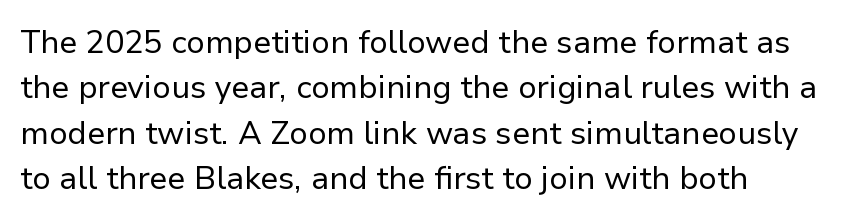
The image shows 32 px regular-weight sans-serif type, upright; set normal line spacing (1.42x), normal letter spacing, not underlined; low stroke contrast and a medium x-height.
